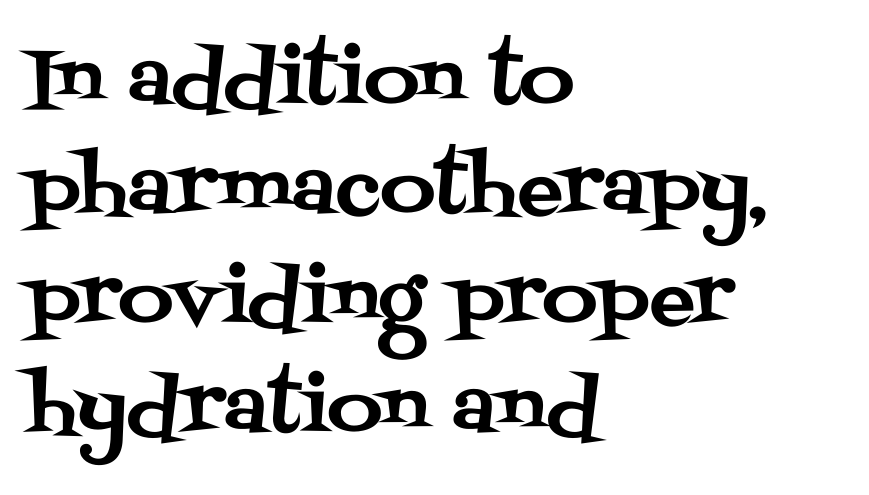
Beneath every word, the page is bare. These lines are set flush left with a ragged right edge. The leading is moderate, giving the passage an even texture. What kind of face is this? One with serifs. The gaps between neighbouring characters are ordinary and unremarkable.
